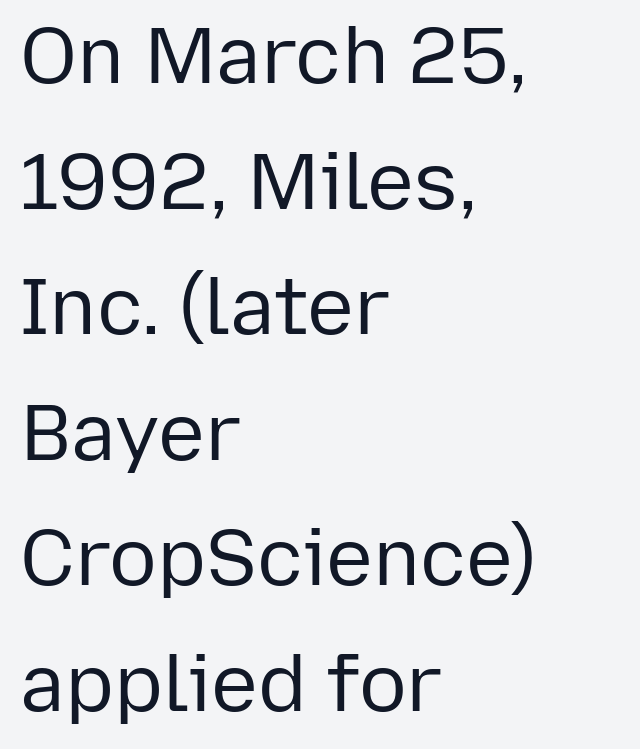
The image shows 79 px regular-weight sans-serif type, upright; set left-aligned, normal line spacing (1.59x), normal letter spacing, not underlined; low stroke contrast and a medium x-height.
